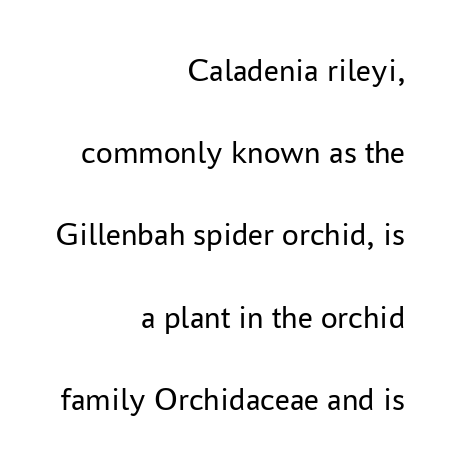
{"serif": "no", "italic": "no", "bold": "no", "weight": "regular", "width": "normal", "stroke_contrast": "low", "x_height": "medium", "monospaced": "no", "underline": "no", "align": "right", "line_spacing": "loose", "line_spacing_ratio": 2.49, "letter_spacing": "normal", "letter_spacing_em": 0.0, "glyph_px": 33}
